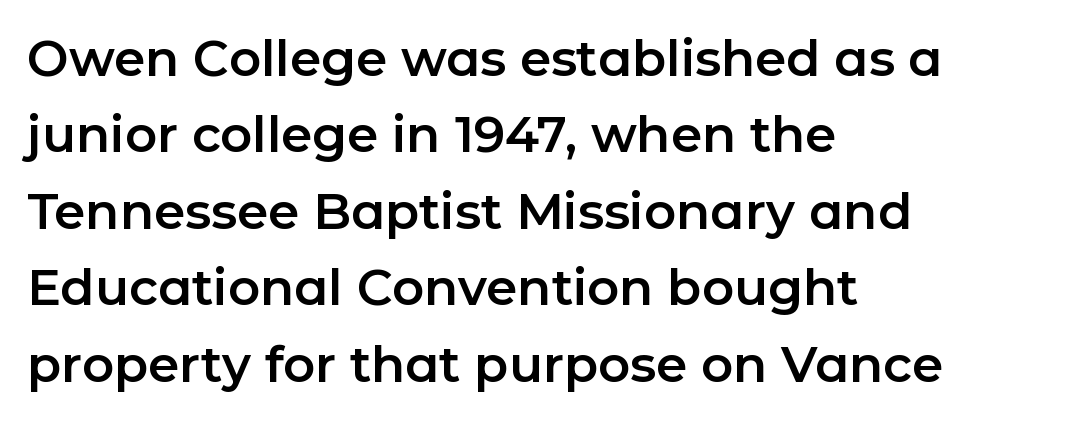
{"serif": "no", "italic": "no", "width": "normal", "stroke_contrast": "low", "x_height": "medium", "monospaced": "no", "underline": "no", "align": "left", "line_spacing": "normal", "line_spacing_ratio": 1.53, "letter_spacing": "normal", "letter_spacing_em": 0.0, "glyph_px": 50}
